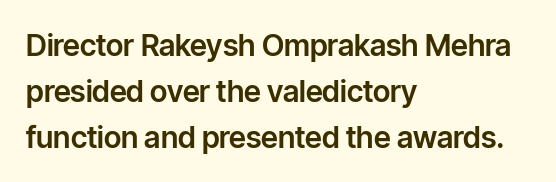
The image shows 30 px sans-serif type, upright; set left-aligned, normal line spacing (1.53x), normal letter spacing, not underlined; low stroke contrast and a medium x-height.
